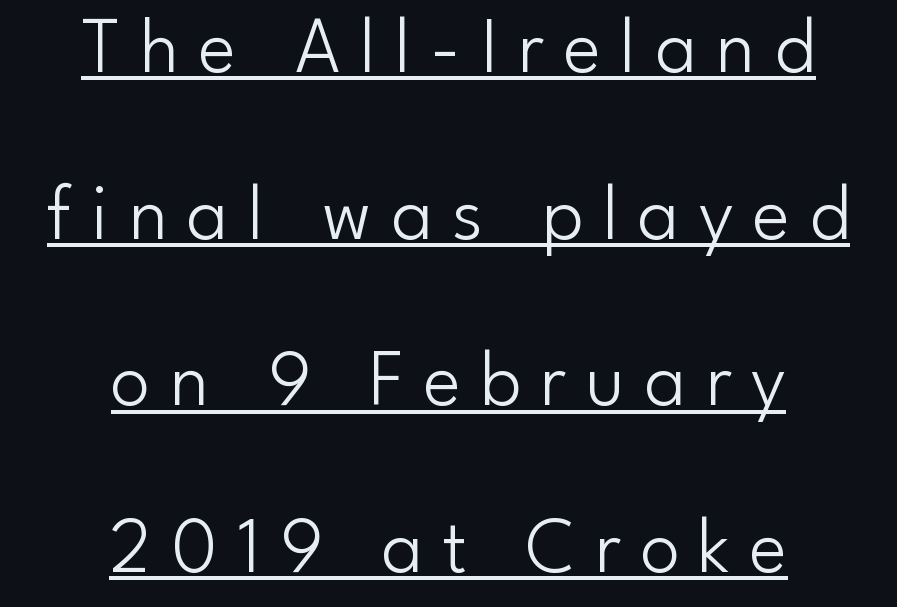
{"serif": "no", "italic": "no", "bold": "no", "weight": "light", "width": "normal", "stroke_contrast": "low", "x_height": "small", "monospaced": "no", "underline": "yes", "align": "center", "line_spacing": "loose", "line_spacing_ratio": 2.11, "letter_spacing": "wide", "letter_spacing_em": 0.25, "glyph_px": 79}
